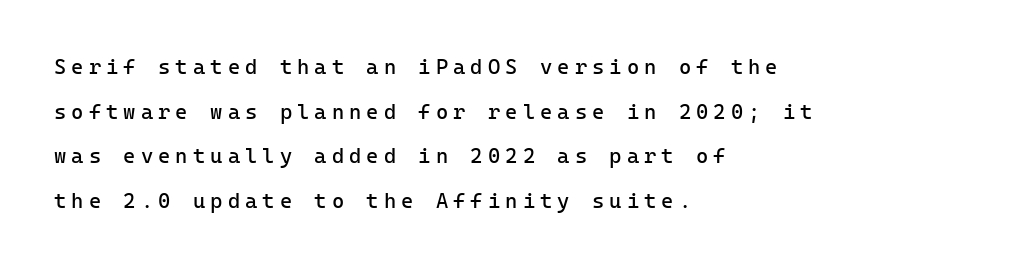
Q: Is the text bold? A: No.
Q: Is the text italic (slanted)? A: No, it is upright.
Q: Is the text underlined? A: No.
Q: How is the paragraph aligned? A: Left-aligned.
Q: Is the spacing between letters normal or unusually wide? A: Unusually wide.
Q: Is the spacing between lines tight, normal or loose? A: Loose.
